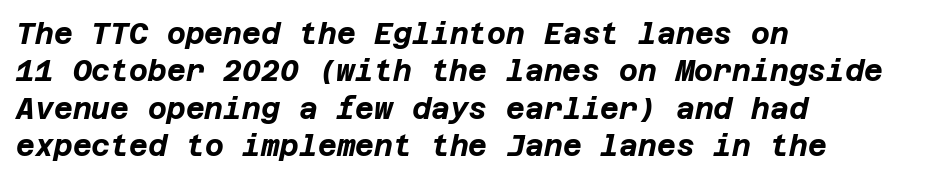
Q: Is the text bold? A: Yes.
Q: Is the text italic (slanted)? A: Yes, it leans right by about 12 degrees.
Q: Is the text underlined? A: No.
Q: How is the paragraph aligned? A: Left-aligned.
Q: Is the spacing between letters normal or unusually wide? A: Normal.
Q: Is the spacing between lines tight, normal or loose? A: Normal.
Q: Width (condensed, normal, or wide)? A: Normal.
Q: Stroke contrast? A: Low.
Q: x-height? A: Large.
